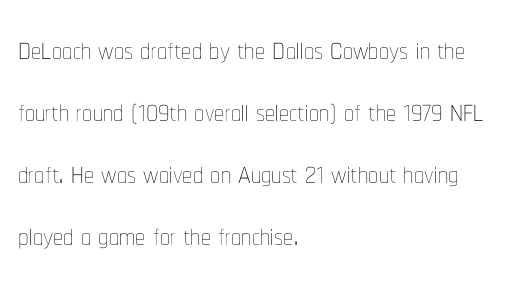
The image shows 40 px thin, condensed type, upright; set left-aligned, normal line spacing (1.55x), normal letter spacing, not underlined; low stroke contrast and a medium x-height.
